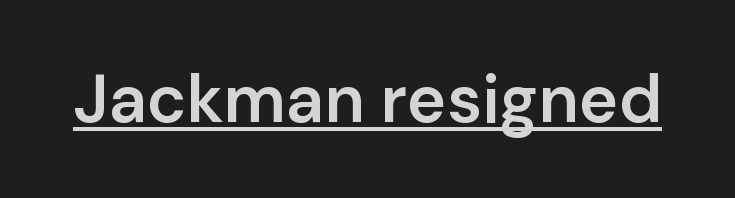
The image shows 67 px semibold sans-serif type, upright; set normal letter spacing, underlined; low stroke contrast and a medium x-height.
